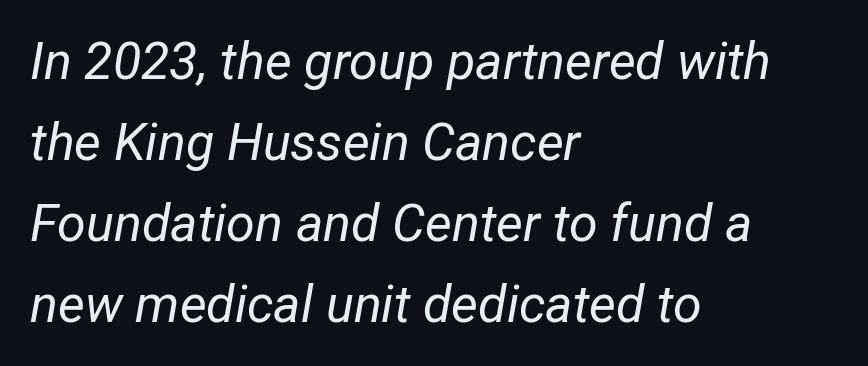
{"italic": "yes", "lean": "right", "slant_degrees": 12, "bold": "no", "weight": "regular", "width": "condensed", "stroke_contrast": "low", "x_height": "medium", "monospaced": "no", "underline": "no", "align": "left", "line_spacing": "normal", "line_spacing_ratio": 1.56, "letter_spacing": "normal", "letter_spacing_em": 0.0, "glyph_px": 52}
